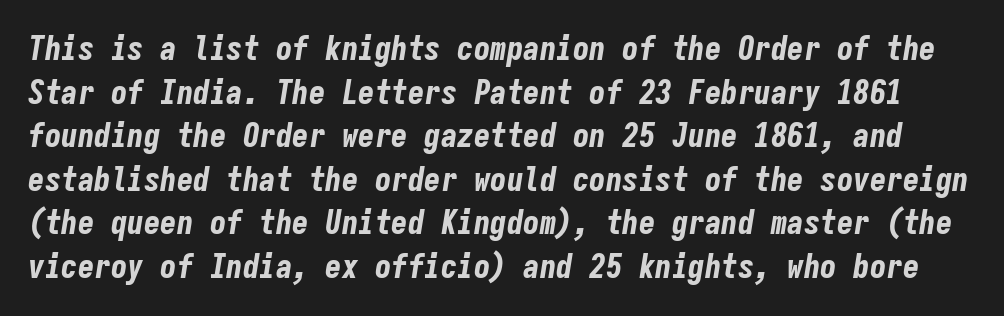
Slant detected: the letters are inclined. The space beneath each line is pristine and unruled. This rendering leaves character spacing at its baseline value. Interline gaps are of average width in this sample. Think of a typewriter: that constant character pitch is what you see here. The font is running at its bold setting.
